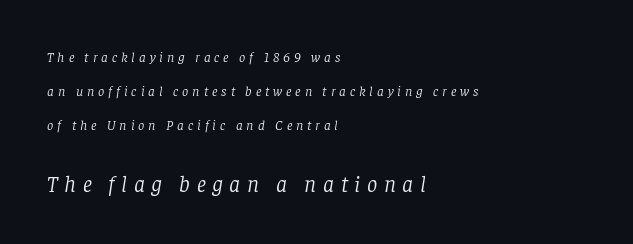
The image shows 23 px text type, italic (leaning right); set left-aligned, loose line spacing (2.44x), unusually wide letter spacing (+0.28 em), not underlined; the second (bottom) block is 1.64x larger.
